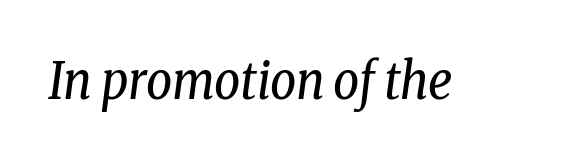
Q: Is the text bold? A: No.
Q: Is the text italic (slanted)? A: Yes, it leans right by about 8 degrees.
Q: Is the typeface a serif or a sans-serif typeface? A: Serif.
Q: Is the text underlined? A: No.
Q: Is the spacing between letters normal or unusually wide? A: Normal.
Q: Width (condensed, normal, or wide)? A: Condensed.
Q: Stroke contrast? A: Low.
Q: x-height? A: Medium.
Q: Monospaced? A: No.
